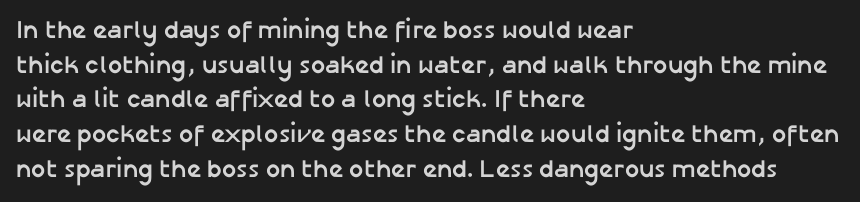
The type sits square on the baseline with zero lean. Summary of weight: heavy, a full bold. Rule under the text: the space is simply empty. Is the letter spacing exaggerated? No — it looks like the ordinary default.
